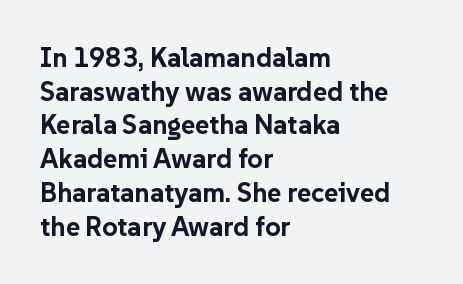
Q: Is the text bold? A: Yes.
Q: Is the text italic (slanted)? A: No, it is upright.
Q: Is the text underlined? A: No.
Q: How is the paragraph aligned? A: Left-aligned.
Q: Is the spacing between letters normal or unusually wide? A: Normal.
Q: Is the spacing between lines tight, normal or loose? A: Normal.
